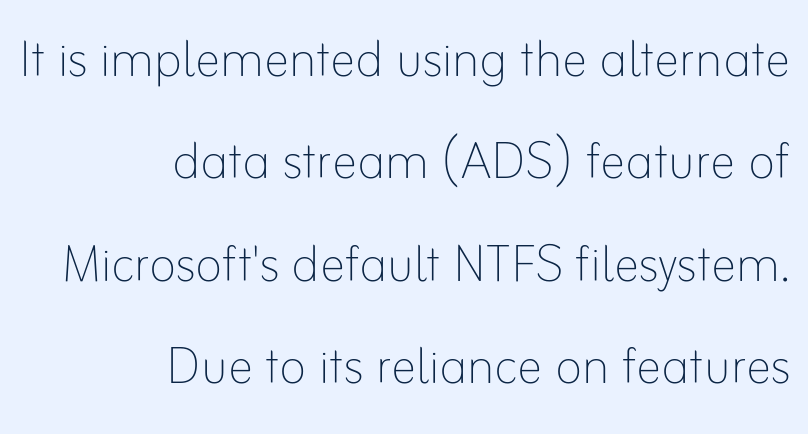
The image shows 64 px thin type, upright; set right-aligned, normal line spacing (1.6x), normal letter spacing, not underlined; low stroke contrast and a small x-height.
